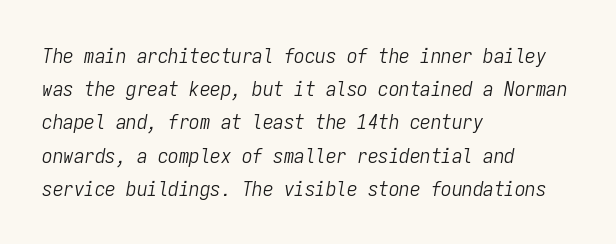
Quick note: italic. Line beginnings align vertically; line endings do not. Caption: standard tracking, unaltered. Vertical stems look standard width or narrower in stroke.
